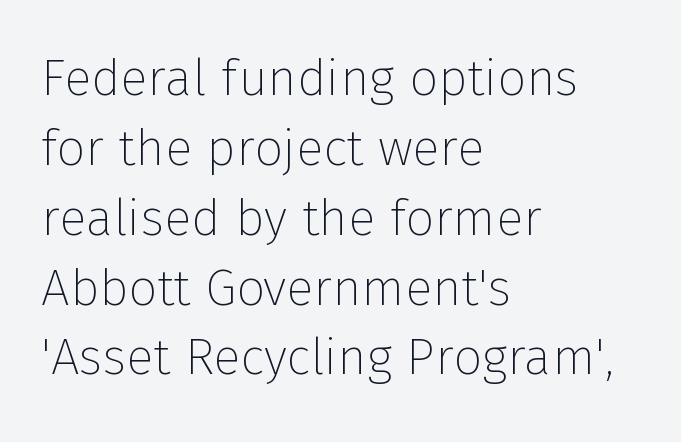
{"serif": "no", "italic": "no", "bold": "no", "weight": "thin", "width": "normal", "stroke_contrast": "low", "x_height": "medium", "monospaced": "no", "underline": "no", "align": "left", "line_spacing": "normal", "line_spacing_ratio": 1.37, "letter_spacing": "normal", "letter_spacing_em": 0.0, "glyph_px": 51}
